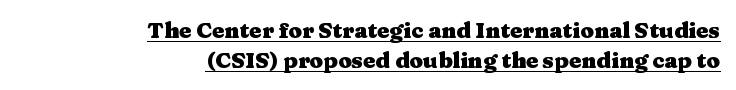
Q: Is the text bold? A: Yes.
Q: Is the text italic (slanted)? A: No, it is upright.
Q: Is the text underlined? A: Yes.
Q: How is the paragraph aligned? A: Right-aligned.
Q: Is the spacing between letters normal or unusually wide? A: Normal.
Q: Is the spacing between lines tight, normal or loose? A: Normal.
